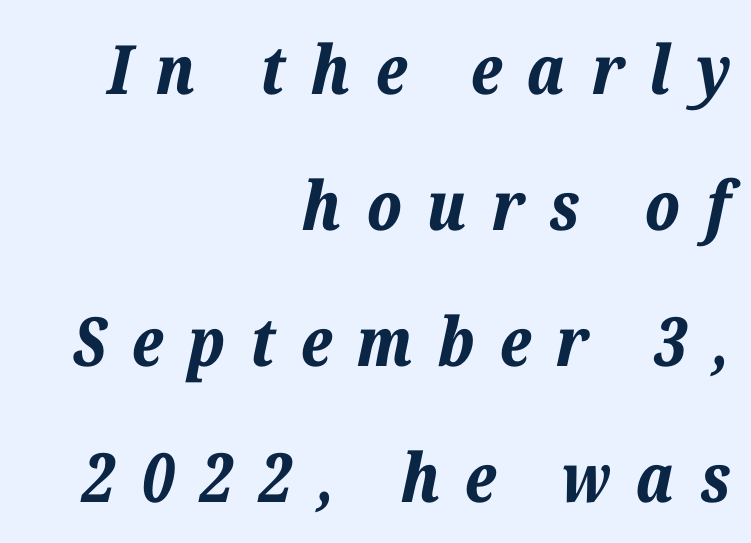
If you measured baseline to baseline, you'd find a long distance. Tracking value appears strongly positive — letters spread wide. The glyphs look as if they've been sheared to an angle. Heft: maximum for text — a bold. Every row of glyphs terminates at an identical x-position on the right.
